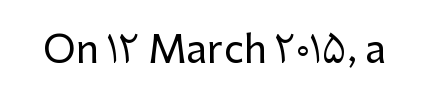
The string is rendered with underlining switched off. Is this a sans? Yes — the strokes have no serifs. Character widths vary here, with narrow letters taking less room than wide ones. Posture: vertical. These lines keep a tight, regular rhythm from letter to letter.
